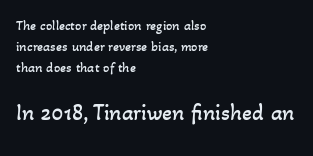
Q: Is the text bold? A: No.
Q: Is the text underlined? A: No.
Q: How is the paragraph aligned? A: Left-aligned.
Q: Is the spacing between letters normal or unusually wide? A: Normal.
Q: Is the spacing between lines tight, normal or loose? A: Normal.
Q: Which block of text is set in a larger size, the first (top) or the second (bottom)? A: The second (bottom) one.
